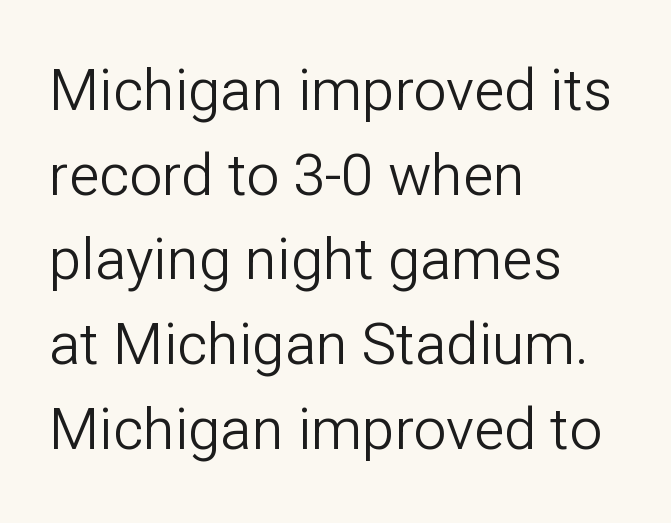
{"serif": "no", "italic": "no", "bold": "no", "weight": "light", "width": "normal", "stroke_contrast": "low", "x_height": "medium", "monospaced": "no", "underline": "no", "align": "left", "line_spacing": "normal", "line_spacing_ratio": 1.46, "letter_spacing": "normal", "letter_spacing_em": 0.0, "glyph_px": 58}
